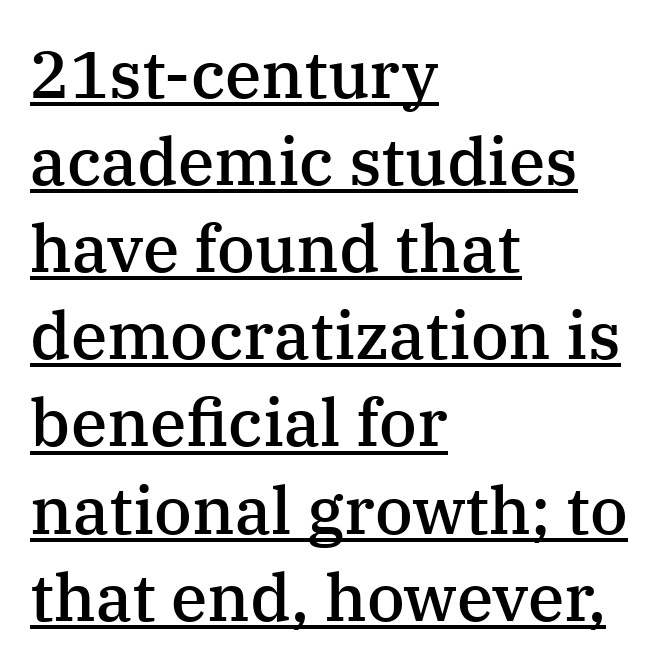
The image shows 66 px semibold serif type, upright; set left-aligned, normal line spacing (1.32x), normal letter spacing, underlined; medium stroke contrast and a medium x-height.
